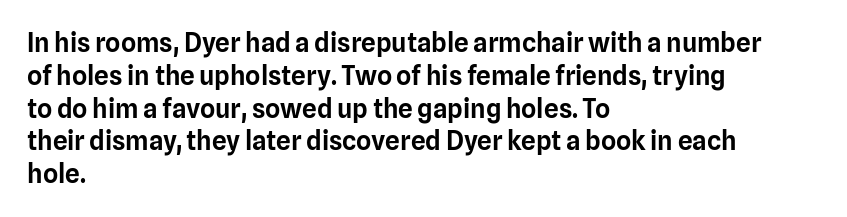
The image shows 26 px text type, upright; set left-aligned, normal line spacing (1.26x), normal letter spacing, not underlined.
